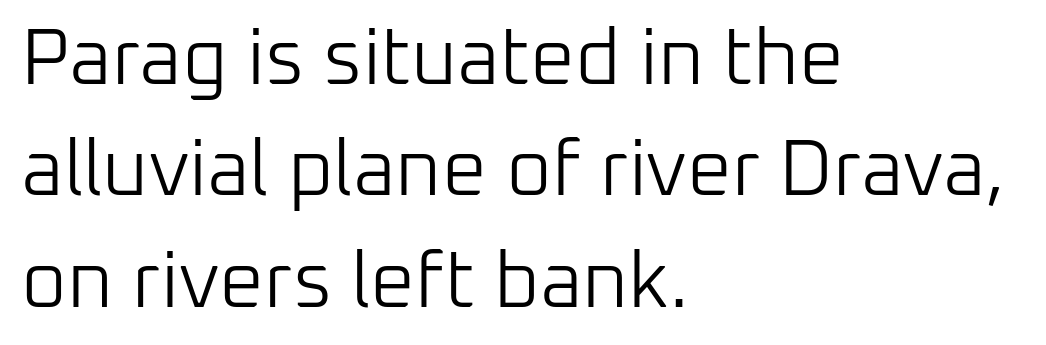
Spacing between characters is what you'd get straight out of the box. Just letters on the line, the space beneath them empty. Heft: none added — not bold. Regular leading.
